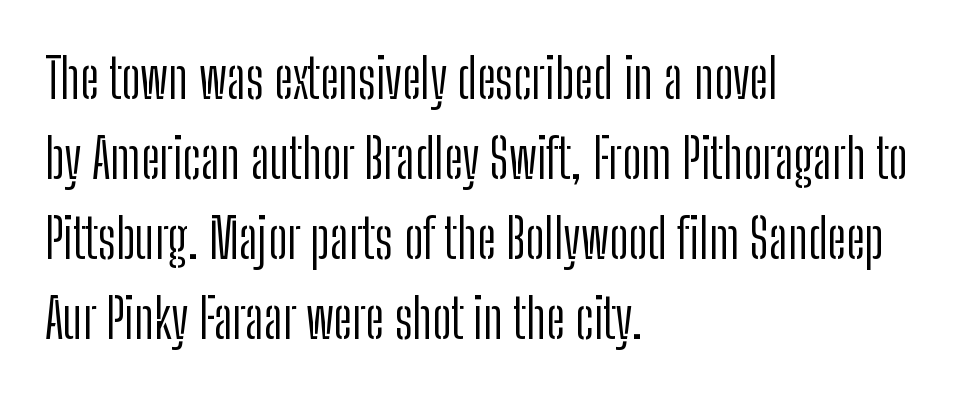
{"serif": "no", "italic": "no", "bold": "no", "weight": "light", "width": "condensed", "stroke_contrast": "low", "x_height": "medium", "monospaced": "no", "underline": "no", "align": "left", "line_spacing": "normal", "line_spacing_ratio": 1.48, "letter_spacing": "normal", "letter_spacing_em": 0.0, "glyph_px": 54}
